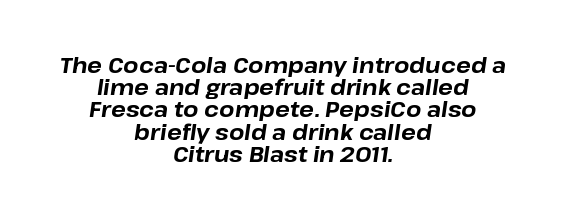
The paragraph shown floats in the horizontal middle. Does the leading feel generous? Not at all — it's pinched. Anything drawn beneath the words? Only blank space. Notice how the stems are inclined rather than vertical — that's the hallmark of italics.
